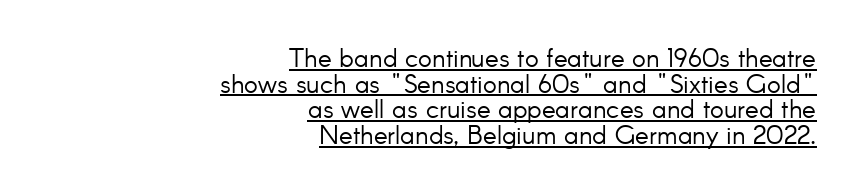
{"italic": "no", "bold": "no", "underline": "yes", "align": "right", "line_spacing": "tight", "line_spacing_ratio": 0.99, "letter_spacing": "normal", "letter_spacing_em": 0.0, "glyph_px": 26}
